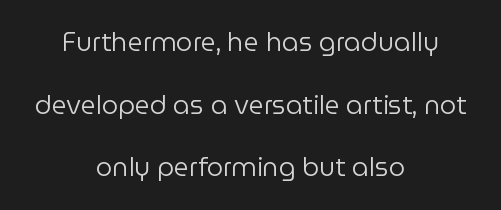
{"italic": "no", "bold": "no", "underline": "no", "align": "center", "line_spacing": "loose", "line_spacing_ratio": 2.41, "letter_spacing": "normal", "letter_spacing_em": 0.0, "glyph_px": 26}
